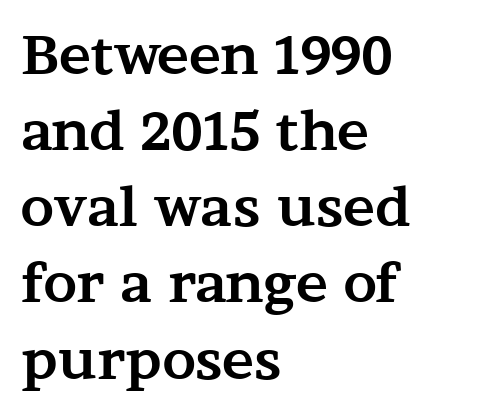
Q: Is the text bold? A: Yes.
Q: Is the text italic (slanted)? A: No, it is upright.
Q: Is the typeface a serif or a sans-serif typeface? A: Serif.
Q: Is the text underlined? A: No.
Q: How is the paragraph aligned? A: Left-aligned.
Q: Is the spacing between letters normal or unusually wide? A: Normal.
Q: Is the spacing between lines tight, normal or loose? A: Normal.
Q: Width (condensed, normal, or wide)? A: Wide.
Q: Stroke contrast? A: Medium.
Q: x-height? A: Medium.
Q: Monospaced? A: No.
